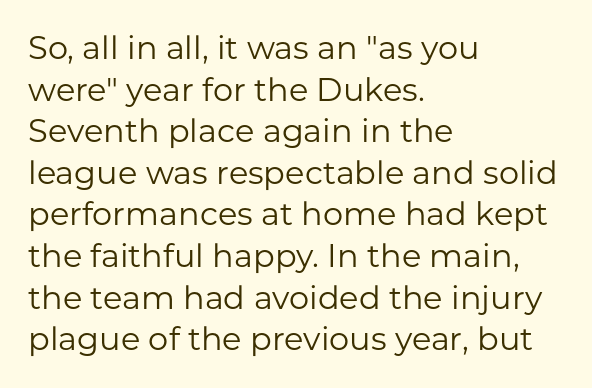
The image shows 32 px regular-weight sans-serif type, upright; set left-aligned, normal line spacing (1.3x), normal letter spacing, not underlined; low stroke contrast and a medium x-height.
